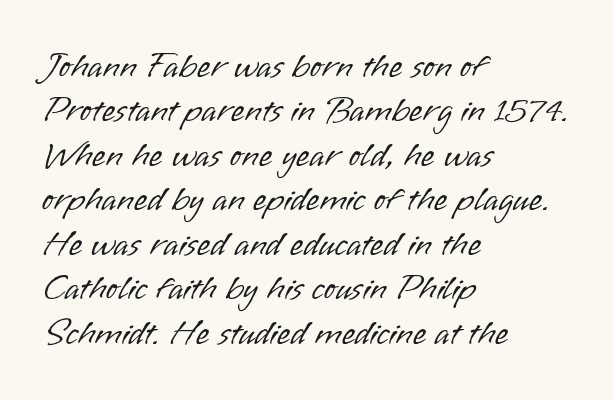
Q: Is the text bold? A: No.
Q: Is the text italic (slanted)? A: Yes.
Q: Is the typeface a serif or a sans-serif typeface? A: Sans-serif.
Q: Is the text underlined? A: No.
Q: How is the paragraph aligned? A: Left-aligned.
Q: Is the spacing between letters normal or unusually wide? A: Normal.
Q: Is the spacing between lines tight, normal or loose? A: Normal.
Q: Width (condensed, normal, or wide)? A: Normal.
Q: Stroke contrast? A: Low.
Q: x-height? A: Small.
Q: Monospaced? A: No.
